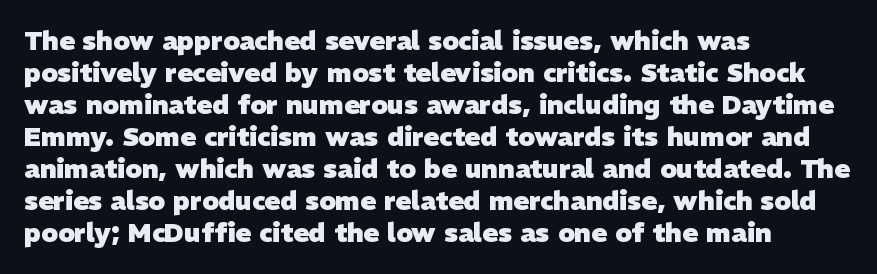
The image shows 26 px bold type; set left-aligned, line spacing 1.23x, normal letter spacing, not underlined.
